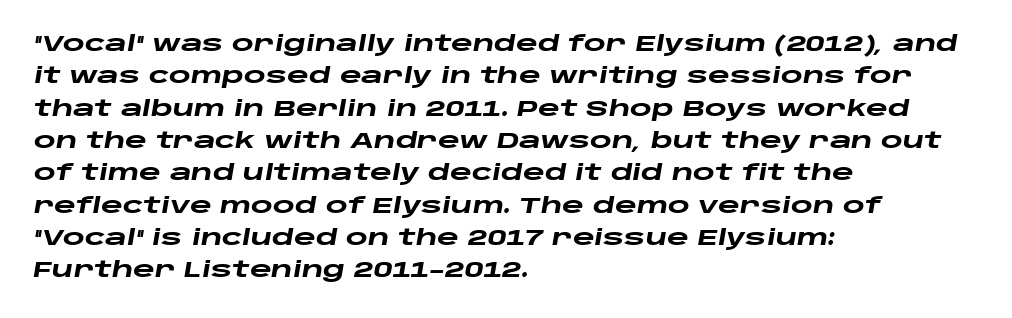
Does the copy run flush right? No — it runs flush left. In terms of weight, the rendering is a true, heavy bold. Posture: slanted. In terms of leading, this rendering sits right in the middle. A bare baseline throughout the passage.
